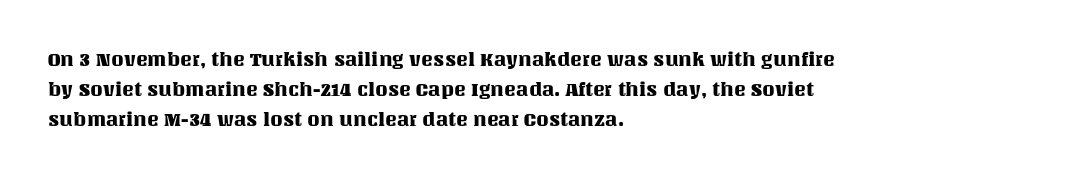
Q: Is the text italic (slanted)? A: No, it is upright.
Q: Is the text underlined? A: No.
Q: How is the paragraph aligned? A: Left-aligned.
Q: Is the spacing between letters normal or unusually wide? A: Normal.
Q: Is the spacing between lines tight, normal or loose? A: Normal.
